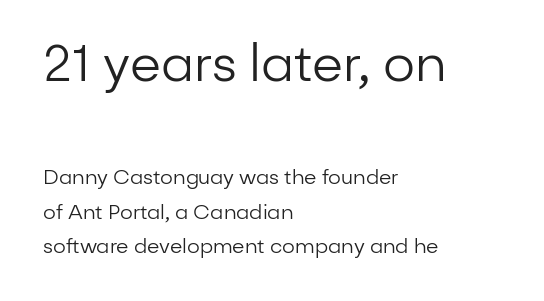
Look at the tracking — it's just the regular setting, nothing added. Unmarked baselines from the first word to the last. I'd call this a sans setting — the letters go barefoot. Vertical strokes here are truly vertical.
